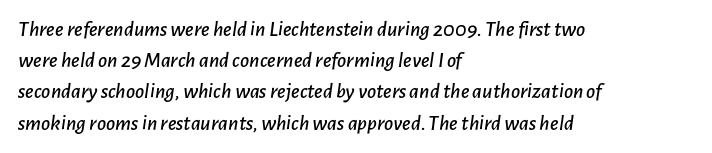
The words here are not underlined. The lines are quadded left. Tall strokes in this sample are angled rather than plumb. A typesetter would call this zero additional tracking. The space between consecutive lines is moderate.
